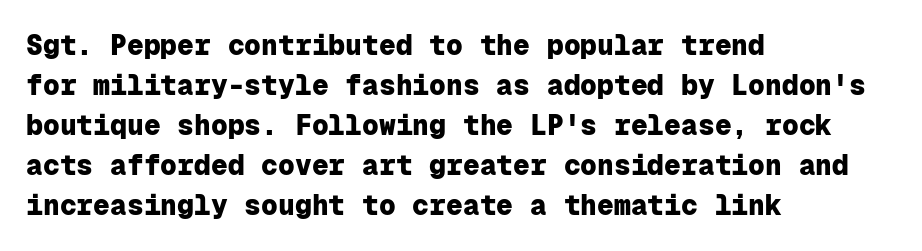
Q: Is the text bold? A: Yes.
Q: Is the text italic (slanted)? A: No, it is upright.
Q: Is the typeface a serif or a sans-serif typeface? A: Sans-serif.
Q: Is the text underlined? A: No.
Q: How is the paragraph aligned? A: Left-aligned.
Q: Is the spacing between letters normal or unusually wide? A: Normal.
Q: Is the spacing between lines tight, normal or loose? A: Normal.
Q: Width (condensed, normal, or wide)? A: Normal.
Q: Stroke contrast? A: Low.
Q: x-height? A: Medium.
Q: Monospaced? A: Yes.
